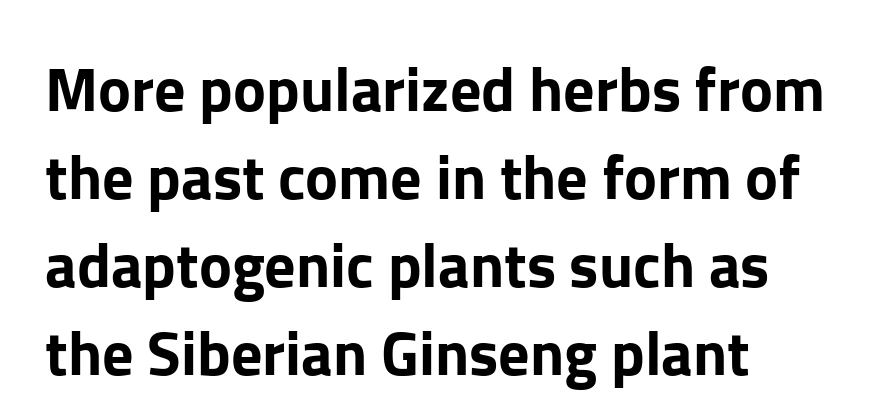
{"serif": "no", "italic": "no", "width": "normal", "stroke_contrast": "low", "x_height": "medium", "monospaced": "no", "underline": "no", "align": "left", "line_spacing": "normal", "line_spacing_ratio": 1.42, "letter_spacing": "normal", "letter_spacing_em": 0.0, "glyph_px": 62}
